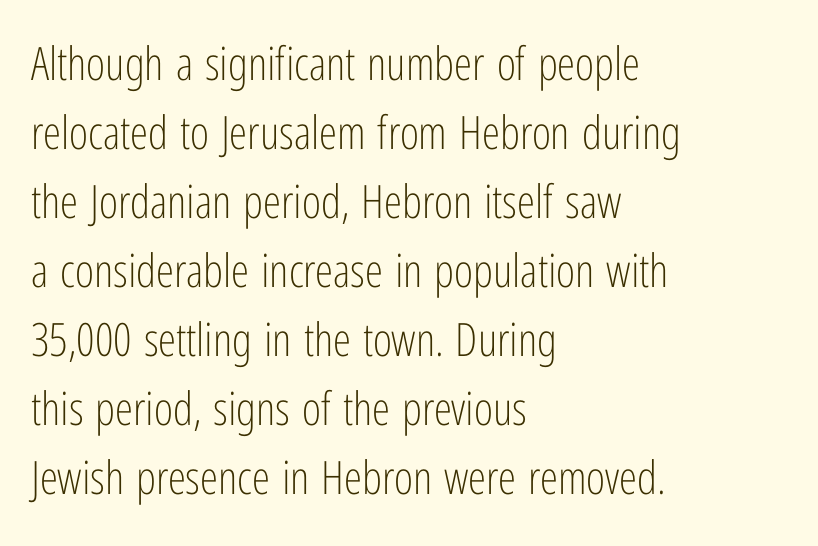
The image shows 46 px light, condensed sans-serif type, upright; set left-aligned, normal line spacing (1.5x), normal letter spacing, not underlined; low stroke contrast and a medium x-height.
